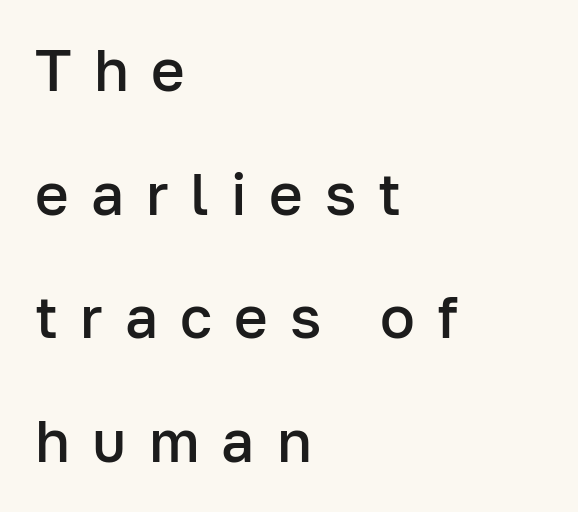
Stroke thickness is moderately raised; the sample reads as semibold. The passage shown is typed in a proportional face where columns would drift. Does the leading feel generous? Absolutely, it's lavish. If you drew a line through each stem, it would be perfectly vertical. Compared with typical body copy, the letter spacing here is much looser.
